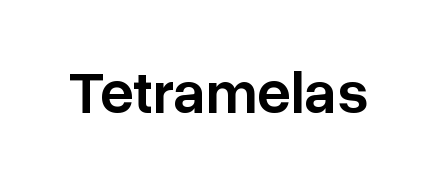
The image shows 60 px semibold sans-serif type, upright; set normal letter spacing, not underlined; low stroke contrast and a medium x-height.
